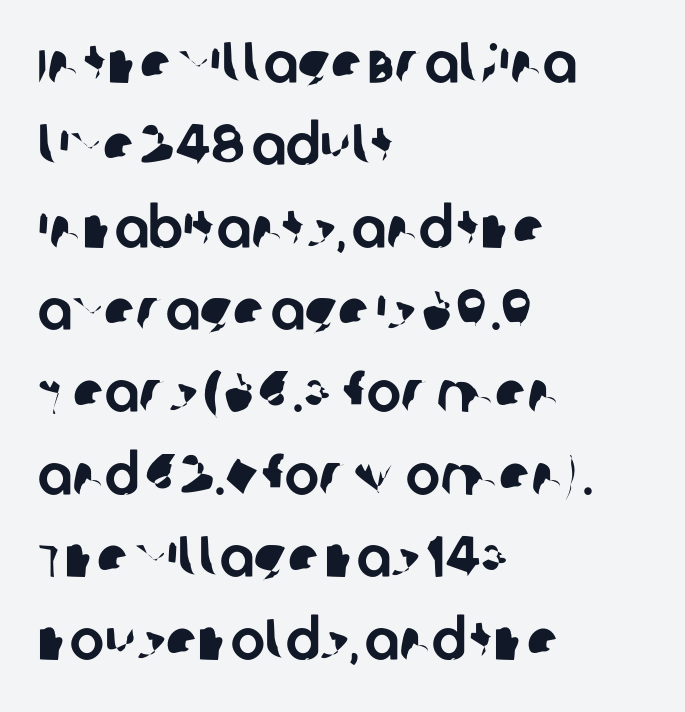
{"serif": "no", "width": "normal", "stroke_contrast": "low", "x_height": "large", "monospaced": "no", "underline": "no", "align": "left", "line_spacing": "normal", "line_spacing_ratio": 1.42, "letter_spacing": "normal", "letter_spacing_em": 0.0, "glyph_px": 58}
